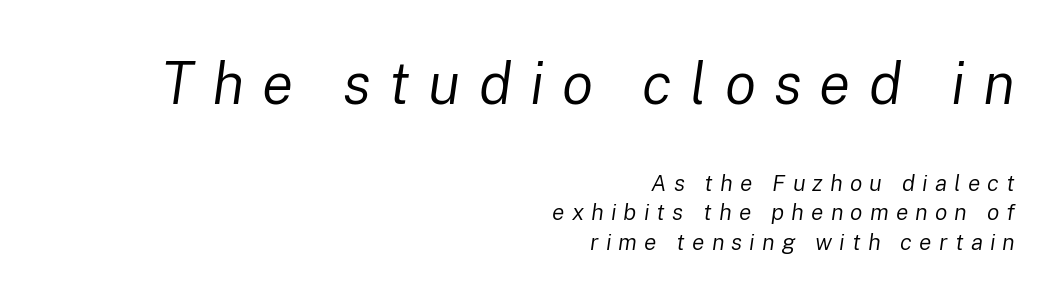
The image shows 58 px regular-weight type, italic (leaning right); set right-aligned, normal line spacing (1.28x), unusually wide letter spacing (+0.31 em), not underlined; the first (top) block is 2.52x larger; low stroke contrast and a medium x-height.
